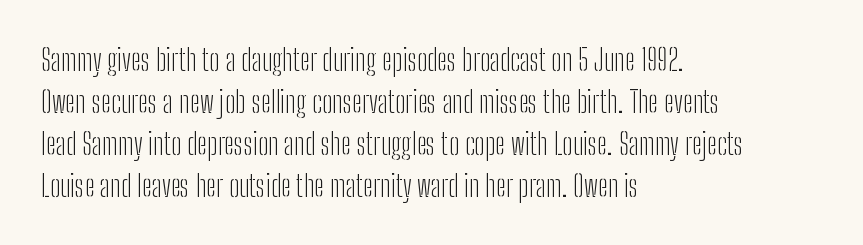
The image shows 30 px light, condensed sans-serif type, upright; set left-aligned, normal line spacing (1.4x), normal letter spacing, not underlined; low stroke contrast and a medium x-height.
